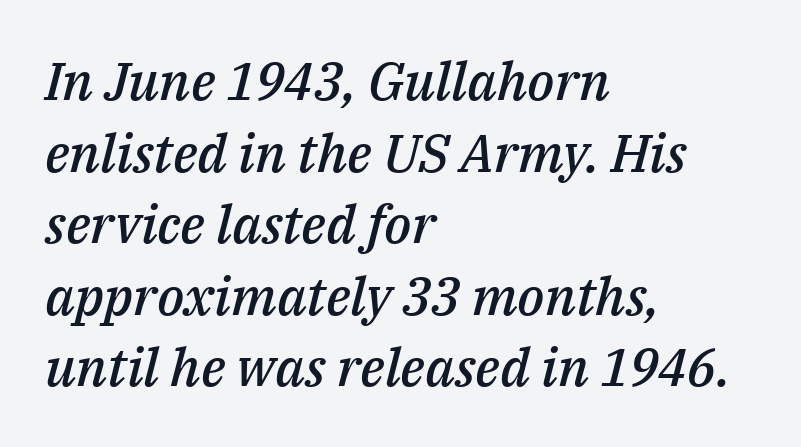
The image shows 53 px semibold type, italic (leaning right); set left-aligned, normal line spacing (1.35x), normal letter spacing, not underlined; medium stroke contrast and a medium x-height.
